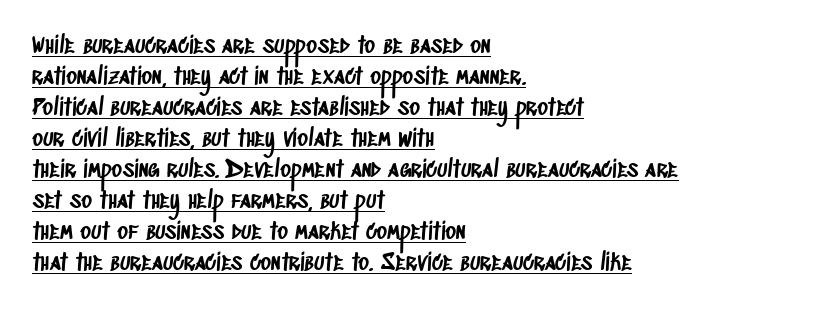
{"underline": "yes", "align": "left", "line_spacing": "normal", "line_spacing_ratio": 1.35, "letter_spacing": "normal", "letter_spacing_em": 0.0, "glyph_px": 23}
